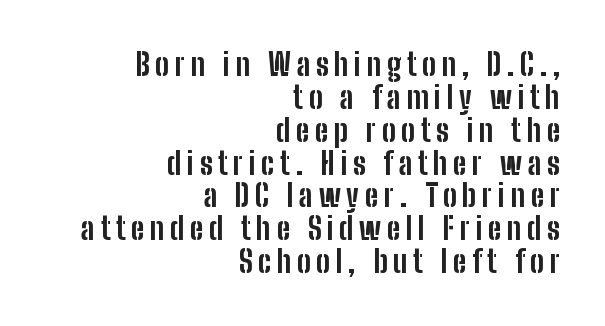
{"serif": "no", "italic": "no", "bold": "yes", "weight": "bold", "width": "condensed", "stroke_contrast": "low", "x_height": "medium", "monospaced": "no", "underline": "no", "align": "right", "line_spacing": "tight", "line_spacing_ratio": 1.06, "glyph_px": 31}
